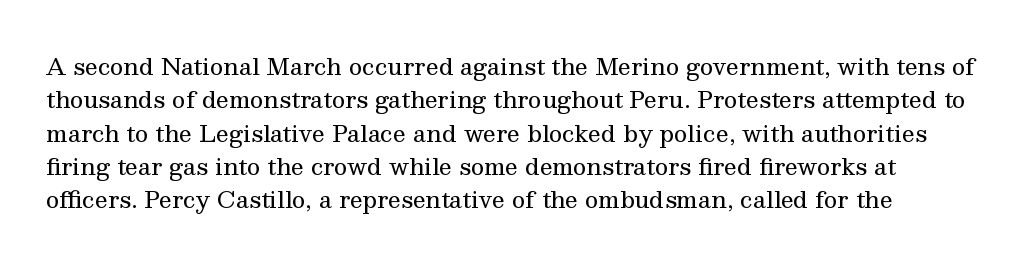
The image shows 23 px text type, upright; set left-aligned, normal line spacing (1.45x), normal letter spacing, not underlined.
